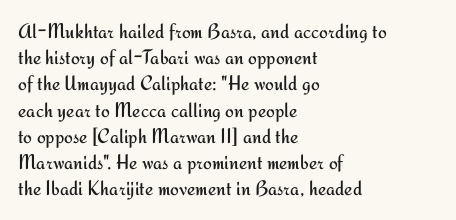
Does extra space separate the letters? No, they use regular spacing. Layout note: lines flush left. The area under the type is left untouched. This reads as an unemphasized weight, regular at the heaviest. This is roman type, the default non-slanted kind. Vertical spacing — default.
